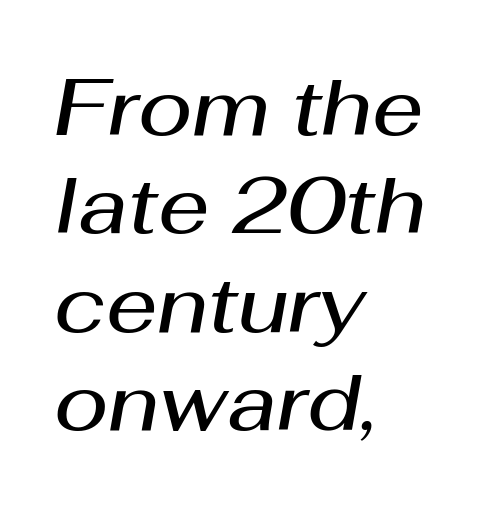
Q: Is the text bold? A: Semi-bold.
Q: Is the text italic (slanted)? A: Yes, it leans right by about 10 degrees.
Q: Is the text underlined? A: No.
Q: How is the paragraph aligned? A: Left-aligned.
Q: Is the spacing between letters normal or unusually wide? A: Normal.
Q: Width (condensed, normal, or wide)? A: Normal.
Q: Stroke contrast? A: Medium.
Q: x-height? A: Medium.
Q: Monospaced? A: No.
